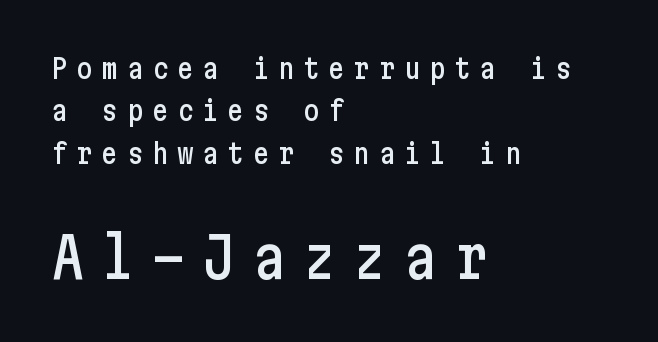
The font family rendered here belongs to the sans-serif group. The lines sit at an ordinary, default distance from one another. In terms of letterspacing, this is a distinctly airy, spread setting. This layout puts the modest block above and the oversized block below. Honestly, there is no underline to notice here at all. This sample is left-justified, so line endings fall wherever the words run out.
